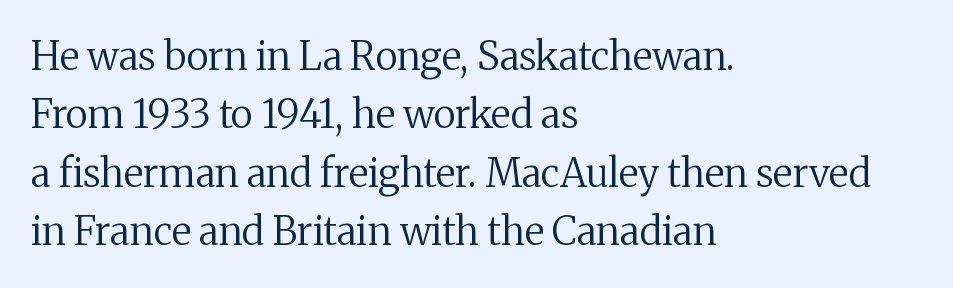
Q: Is the text bold? A: No.
Q: Is the text italic (slanted)? A: No, it is upright.
Q: Is the typeface a serif or a sans-serif typeface? A: Serif.
Q: Is the text underlined? A: No.
Q: How is the paragraph aligned? A: Left-aligned.
Q: Is the spacing between letters normal or unusually wide? A: Normal.
Q: Is the spacing between lines tight, normal or loose? A: Normal.
Q: Width (condensed, normal, or wide)? A: Normal.
Q: Stroke contrast? A: Medium.
Q: x-height? A: Medium.
Q: Monospaced? A: No.
